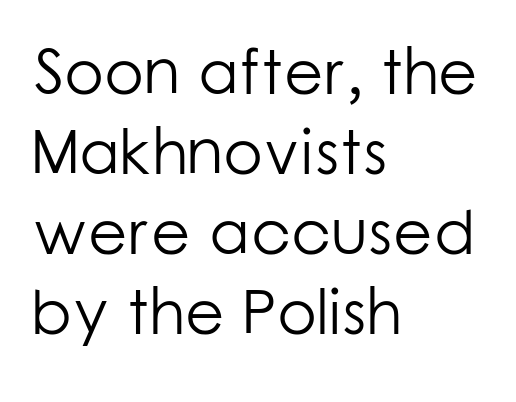
{"serif": "no", "italic": "no", "bold": "no", "weight": "light", "width": "normal", "stroke_contrast": "low", "x_height": "medium", "monospaced": "no", "underline": "no", "align": "left", "line_spacing": "normal", "line_spacing_ratio": 1.25, "letter_spacing": "normal", "letter_spacing_em": 0.0, "glyph_px": 64}
